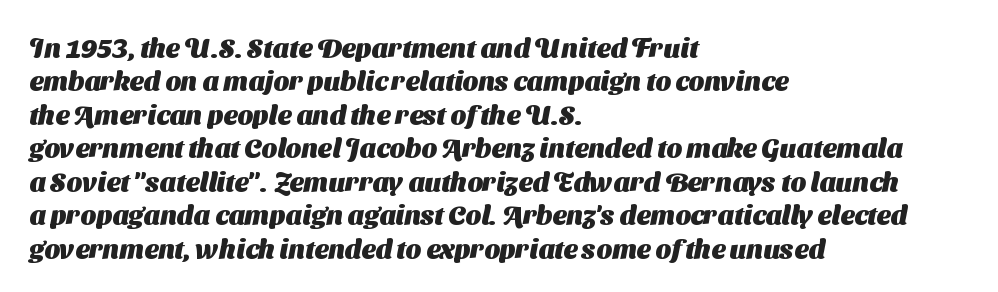
No word sits above an underline. This sample uses plain, unmodified letter spacing. This rendering uses left alignment, leaving the right contour irregular. These lines carry a lot of weight — the face is fully bold.
